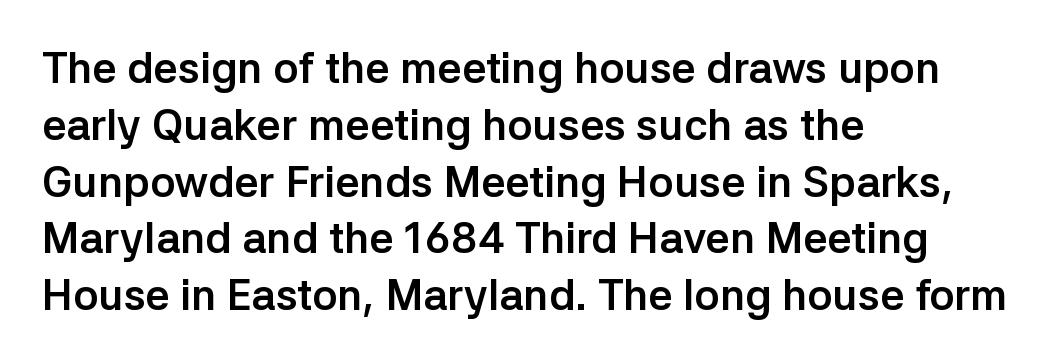
Note: no serifs on the glyphs. Horizontally, the lines are justified to the leading edge only. This sample has the flowing, uneven cadence of proportional lettering. Each new line begins a customary step beneath the previous one. Summary of weight: heavy, a full bold.
